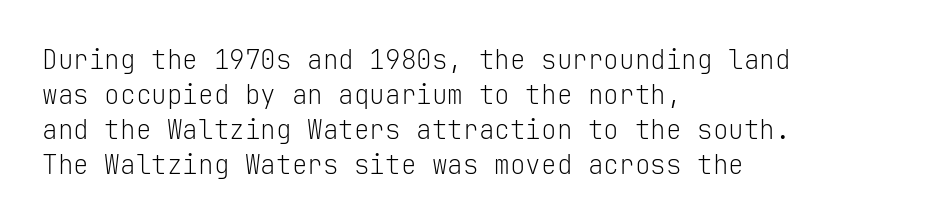
{"italic": "no", "bold": "no", "underline": "no", "align": "left", "line_spacing": "normal", "line_spacing_ratio": 1.34, "letter_spacing": "normal", "letter_spacing_em": 0.0, "glyph_px": 26}
